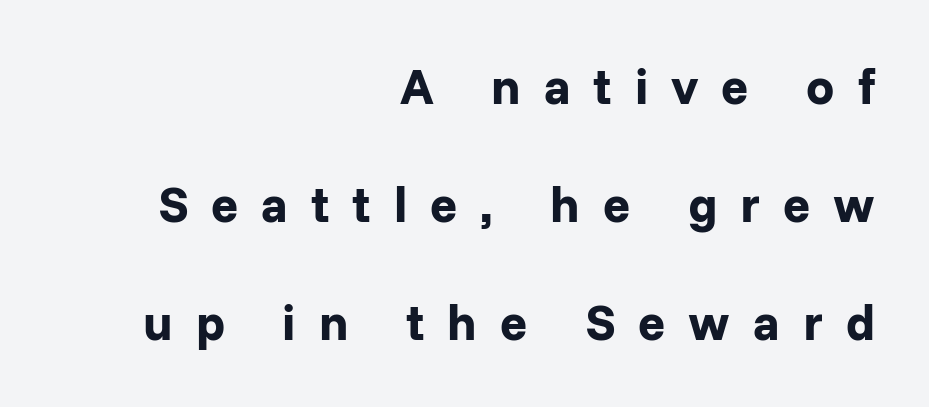
The image shows 50 px bold sans-serif type, upright; set right-aligned, loose line spacing (2.36x), unusually wide letter spacing (+0.46 em), not underlined; low stroke contrast and a medium x-height.
